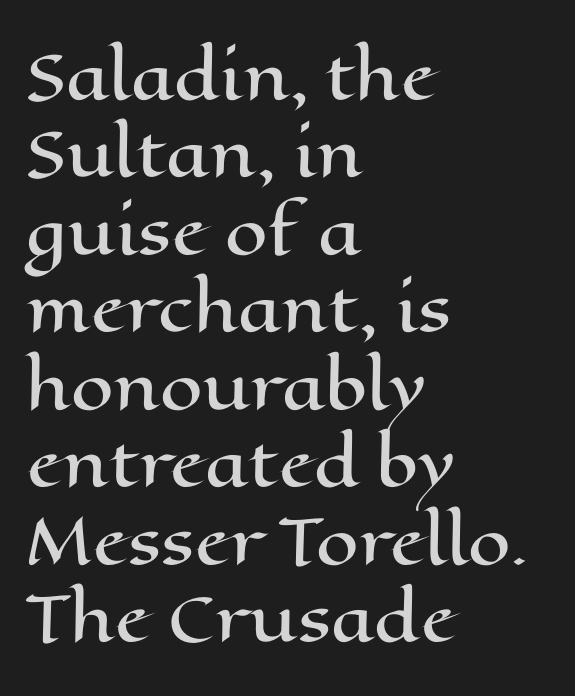
{"italic": "no", "width": "wide", "stroke_contrast": "high", "x_height": "medium", "monospaced": "no", "underline": "no", "align": "left", "line_spacing": "normal", "line_spacing_ratio": 1.27, "letter_spacing": "normal", "letter_spacing_em": 0.0, "glyph_px": 61}
